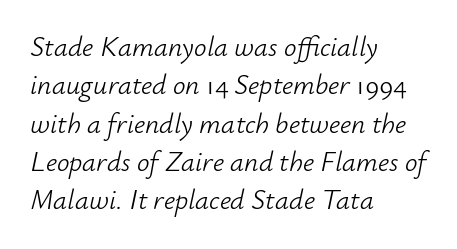
Q: Is the text bold? A: No.
Q: Is the text italic (slanted)? A: Yes, it leans right by about 12 degrees.
Q: Is the text underlined? A: No.
Q: How is the paragraph aligned? A: Left-aligned.
Q: Is the spacing between letters normal or unusually wide? A: Normal.
Q: Is the spacing between lines tight, normal or loose? A: Normal.
Q: Width (condensed, normal, or wide)? A: Normal.
Q: Stroke contrast? A: Low.
Q: x-height? A: Small.
Q: Monospaced? A: No.
